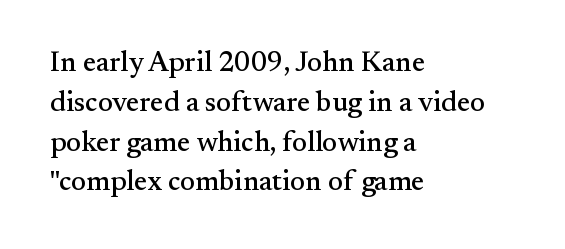
The image shows 28 px serif type, upright; set left-aligned, normal line spacing (1.42x), normal letter spacing, not underlined; medium stroke contrast and a small x-height.
